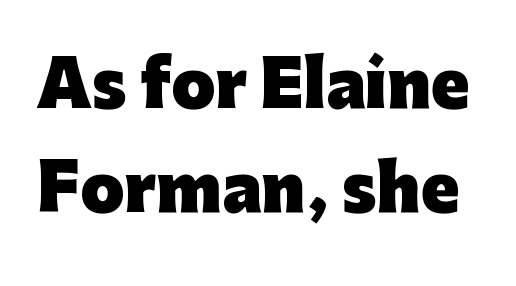
Heft: maximum for text — a bold. Descender tails drop into unmarked territory. The face used here is proportionally spaced, like ordinary book or web type. A typesetter would label this face a sans. Regular leading.
